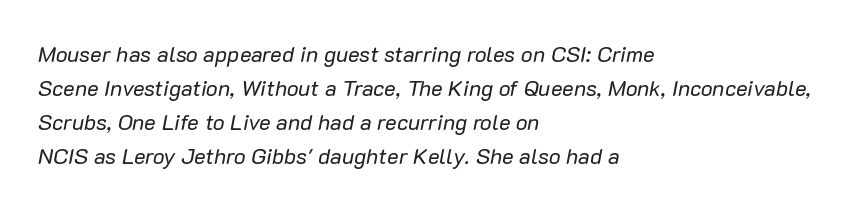
The image shows 22 px text type, italic (leaning right); set left-aligned, normal line spacing (1.55x), normal letter spacing, not underlined.
